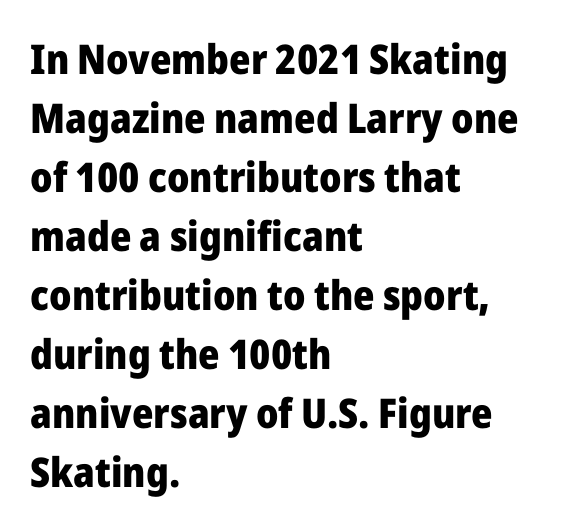
{"serif": "no", "italic": "no", "bold": "yes", "weight": "heavy", "width": "normal", "stroke_contrast": "low", "x_height": "medium", "monospaced": "no", "underline": "no", "align": "left", "line_spacing": "normal", "line_spacing_ratio": 1.44, "letter_spacing": "normal", "letter_spacing_em": 0.0, "glyph_px": 41}
